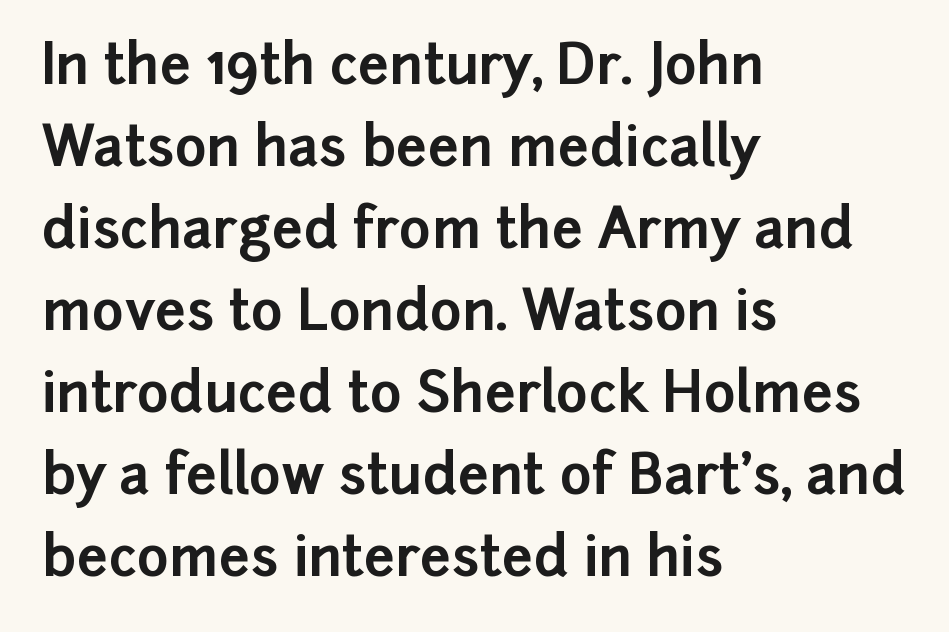
The passage is arranged the way most books set body copy — flush left. Standard letterfit; no display-style spreading of the glyphs. Letterform terminals end flat and unadorned throughout the passage. Strong, thick strokes mark this as bold type. Ordinary non-slanted type is in use. A clean baseline with only descenders dipping below it.
